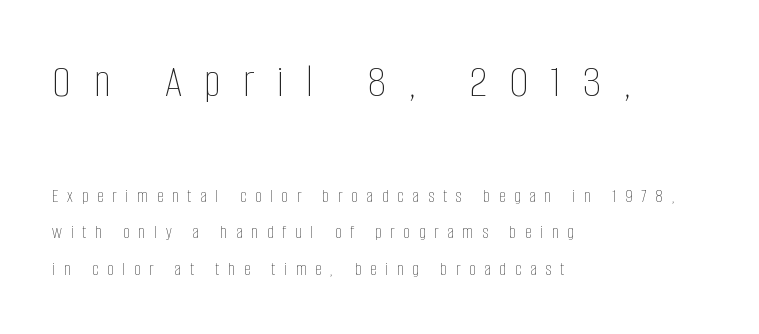
{"italic": "no", "bold": "no", "weight": "thin", "width": "condensed", "stroke_contrast": "low", "x_height": "large", "monospaced": "no", "underline": "no", "align": "left", "line_spacing": "loose", "line_spacing_ratio": 1.94, "letter_spacing": "wide", "letter_spacing_em": 0.46, "larger_block": "first", "size_ratio": 2.53, "glyph_px": 48}
